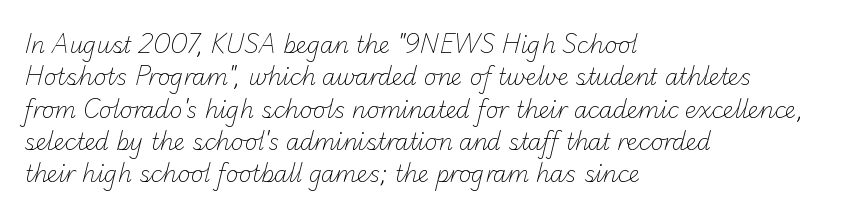
{"bold": "no", "underline": "no", "align": "left", "line_spacing": "normal", "line_spacing_ratio": 1.47, "letter_spacing": "normal", "letter_spacing_em": 0.0, "glyph_px": 22}
